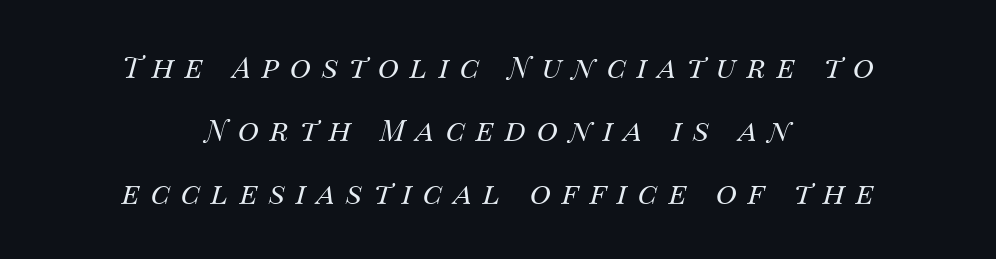
No extra ink here — the face is not bold. The lines are spread far apart with generous leading. Think of a printed novel: that variable character pitch is what you see here. Would a proofreader flag this as italicized? Yes. Display-style spreading of the glyphs; the letterfit is very open.
